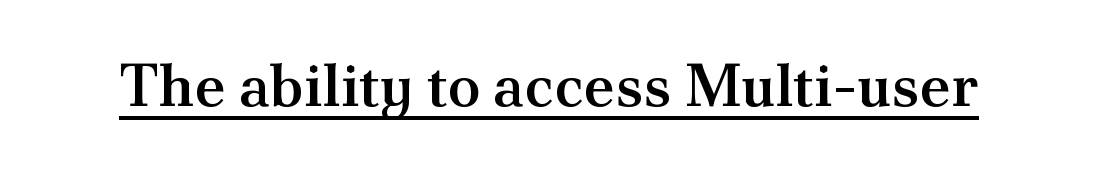
Every letter is mildly thick-stroked: semibold rather than bold. A typesetter would call this zero additional tracking. Note the varied advance widths — an 'i' is clearly narrower than an 'm'. These lines are composed in type with serifs. Unlike italic type, these characters show no tilt at all.
